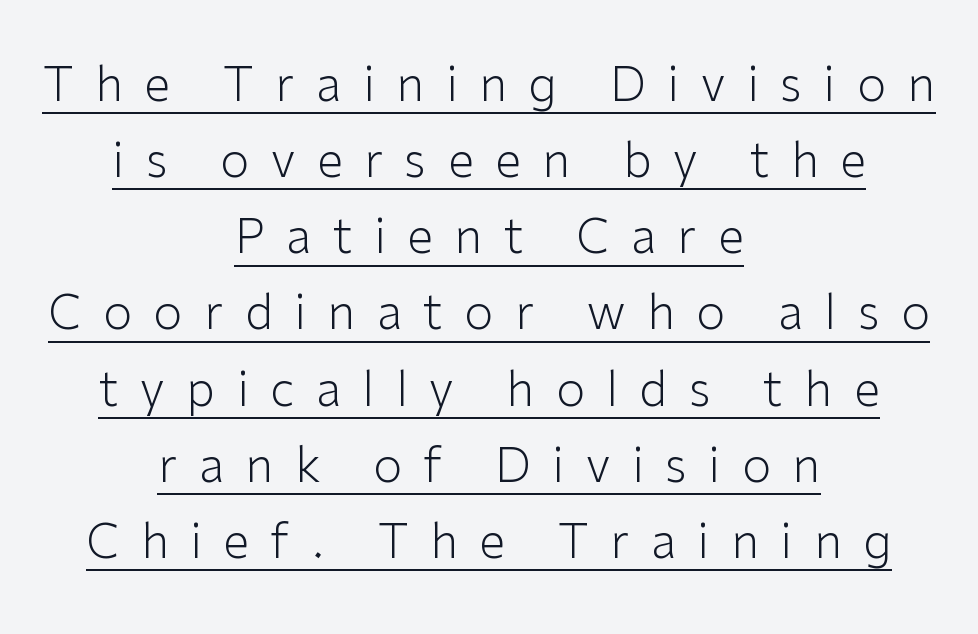
The image shows 47 px light sans-serif type, upright; set centered, normal line spacing (1.62x), unusually wide letter spacing (+0.46 em), underlined; low stroke contrast and a medium x-height.
